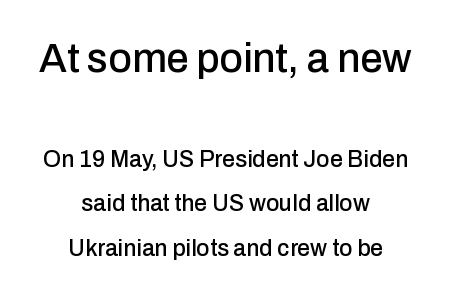
{"serif": "no", "italic": "no", "width": "normal", "stroke_contrast": "low", "x_height": "medium", "monospaced": "no", "underline": "no", "align": "center", "line_spacing": "loose", "line_spacing_ratio": 1.94, "letter_spacing": "normal", "letter_spacing_em": 0.0, "larger_block": "first", "size_ratio": 1.74, "glyph_px": 40}
